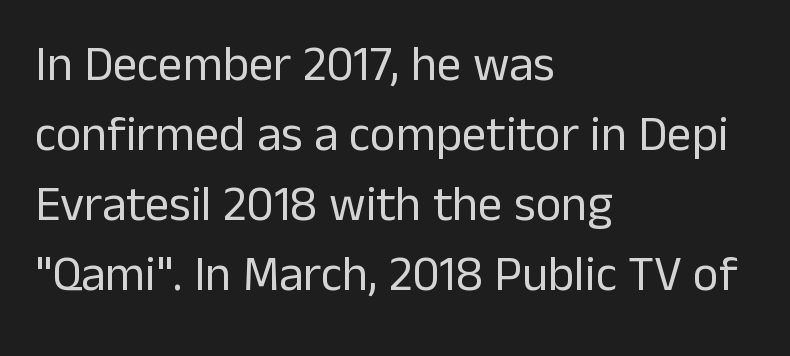
{"serif": "no", "italic": "no", "bold": "no", "weight": "regular", "width": "normal", "stroke_contrast": "low", "x_height": "medium", "monospaced": "no", "underline": "no", "align": "left", "line_spacing": "normal", "line_spacing_ratio": 1.43, "letter_spacing": "normal", "letter_spacing_em": 0.0, "glyph_px": 49}
